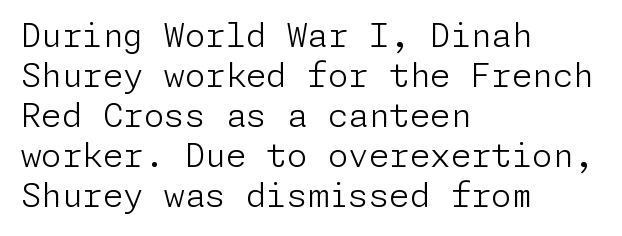
{"serif": "no", "italic": "no", "bold": "no", "weight": "light", "width": "normal", "stroke_contrast": "low", "x_height": "medium", "underline": "no", "align": "left", "line_spacing_ratio": 1.21, "letter_spacing": "normal", "letter_spacing_em": 0.0, "glyph_px": 33}
